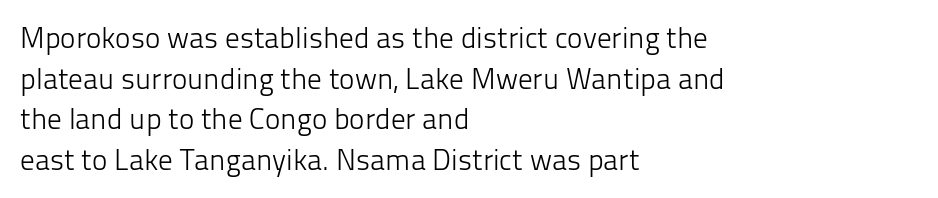
Q: Is the text bold? A: No.
Q: Is the text italic (slanted)? A: No, it is upright.
Q: Is the typeface a serif or a sans-serif typeface? A: Sans-serif.
Q: Is the text underlined? A: No.
Q: How is the paragraph aligned? A: Left-aligned.
Q: Is the spacing between letters normal or unusually wide? A: Normal.
Q: Is the spacing between lines tight, normal or loose? A: Normal.
Q: Width (condensed, normal, or wide)? A: Normal.
Q: Stroke contrast? A: Low.
Q: x-height? A: Medium.
Q: Monospaced? A: No.
